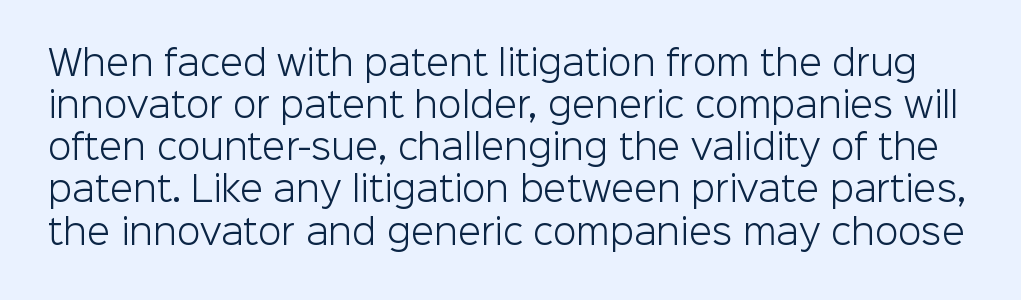
A typesetter would label this face a sans. No chunkiness to these letters — they're not bold. Character widths vary here, with narrow letters taking less room than wide ones. Spacing between characters is what you'd get straight out of the box. The specimen omits any rule beneath the text block's lines. Vertical strokes here are truly vertical.
